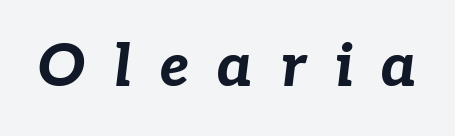
The image shows 59 px bold type, italic (leaning right); set unusually wide letter spacing (+0.47 em), not underlined; low stroke contrast and a medium x-height.
